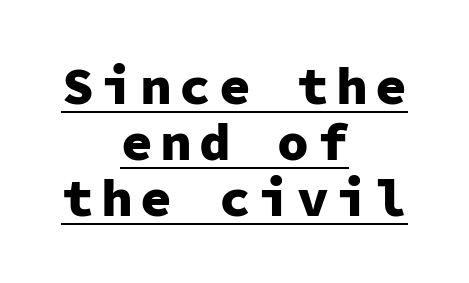
{"serif": "no", "italic": "no", "bold": "yes", "weight": "heavy", "width": "normal", "stroke_contrast": "low", "x_height": "medium", "monospaced": "yes", "underline": "yes", "align": "center", "line_spacing": "tight", "line_spacing_ratio": 1.06, "glyph_px": 53}
